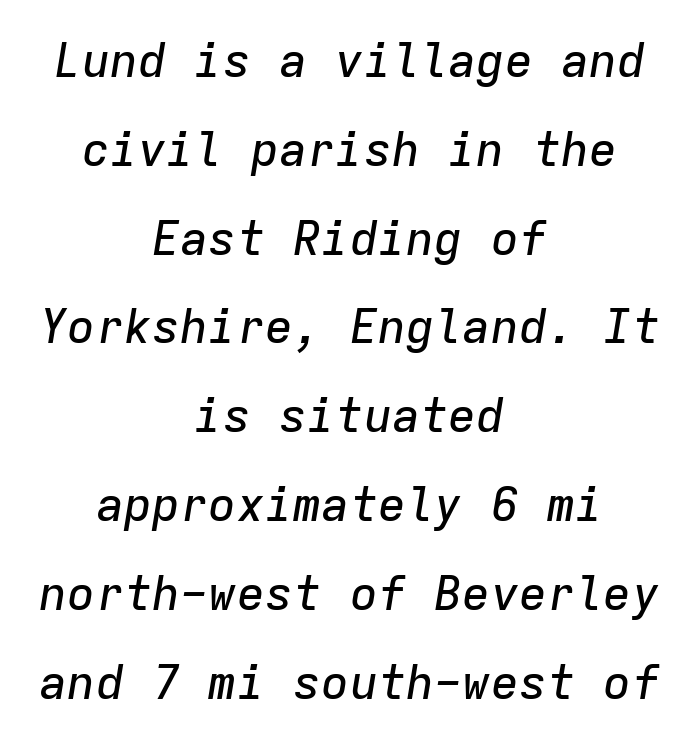
The baseline area is clear. The rendering applies a slant to the glyphs. These lines stack symmetrically, like a column narrowing and widening about its center. Caption: standard tracking, unaltered. Spacing verdict: monospaced, one width for all characters.
